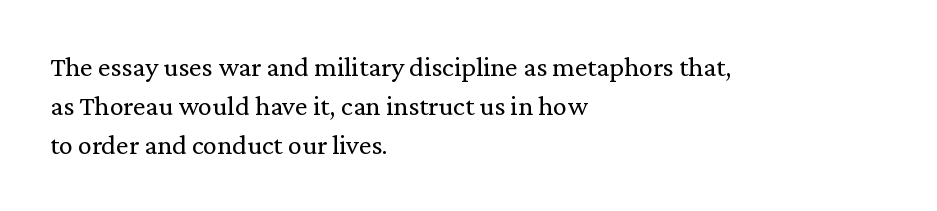
The image shows 28 px regular-weight serif type, upright; set left-aligned, normal line spacing (1.39x), normal letter spacing, not underlined; low stroke contrast and a medium x-height.
